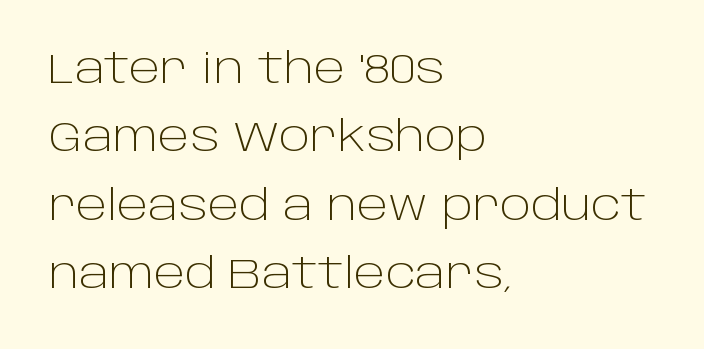
{"serif": "no", "italic": "no", "bold": "no", "weight": "light", "width": "normal", "stroke_contrast": "low", "x_height": "large", "monospaced": "no", "underline": "no", "align": "left", "line_spacing": "normal", "line_spacing_ratio": 1.63, "letter_spacing": "normal", "letter_spacing_em": 0.0, "glyph_px": 42}
